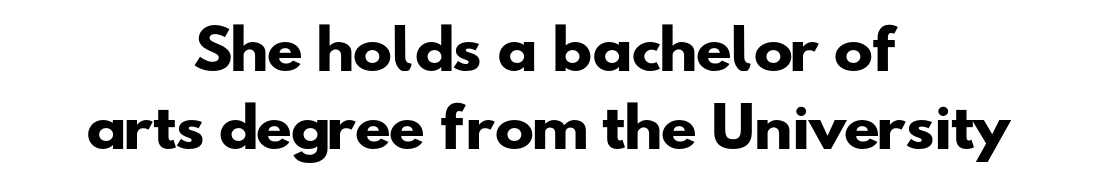
You could not count columns in this text — the font is proportionally spaced. These lines are centered, leaving both edges ragged. Typographic density is high because the face is bold. Baseline-to-baseline distance is the conventional proportion of letter height. This rendering features lettering with no underline.
